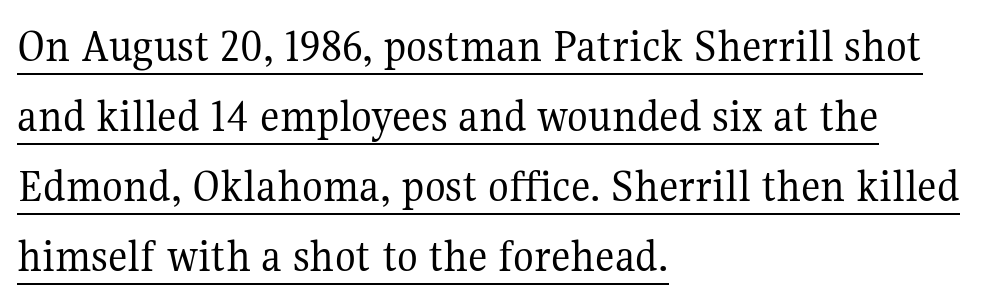
{"serif": "yes", "italic": "no", "bold": "no", "weight": "regular", "width": "normal", "stroke_contrast": "medium", "x_height": "medium", "monospaced": "no", "underline": "yes", "align": "left", "line_spacing": "normal", "line_spacing_ratio": 1.46, "letter_spacing": "normal", "letter_spacing_em": 0.0, "glyph_px": 48}
